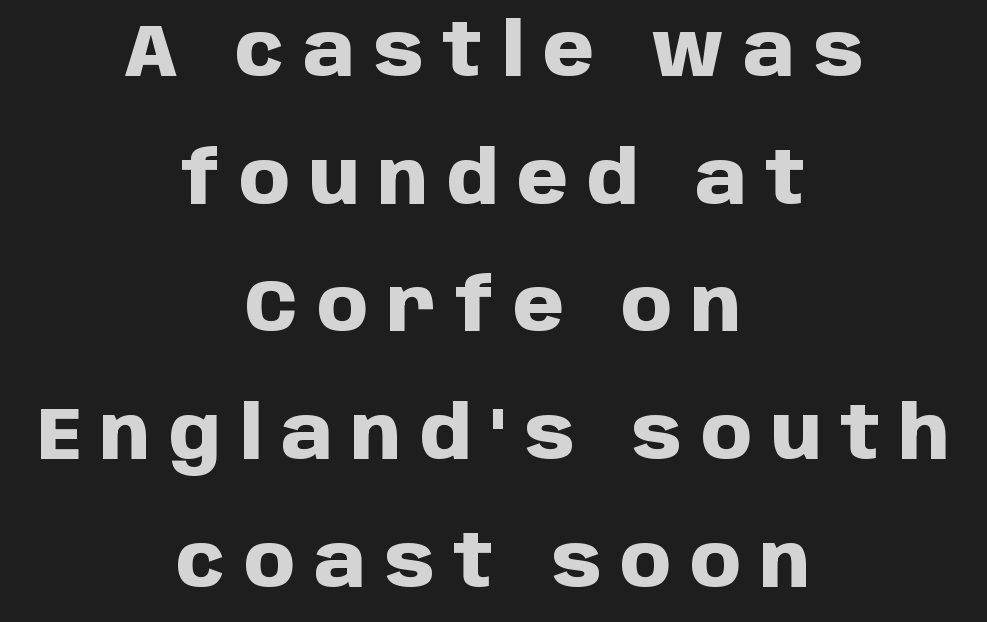
{"serif": "no", "italic": "no", "bold": "yes", "weight": "heavy", "width": "normal", "stroke_contrast": "low", "x_height": "large", "monospaced": "no", "underline": "no", "align": "center", "line_spacing_ratio": 1.75, "letter_spacing": "wide", "letter_spacing_em": 0.26, "glyph_px": 73}
